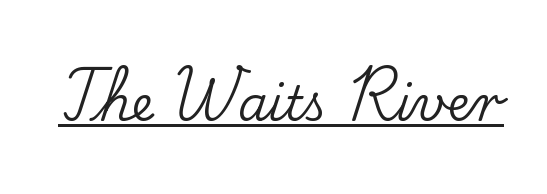
Each letter's strokes conclude with small projecting serifs. Here the designer chose a conventional face with non-uniform glyph widths. Each line of the rendering has a horizontal stroke beneath the glyphs.
